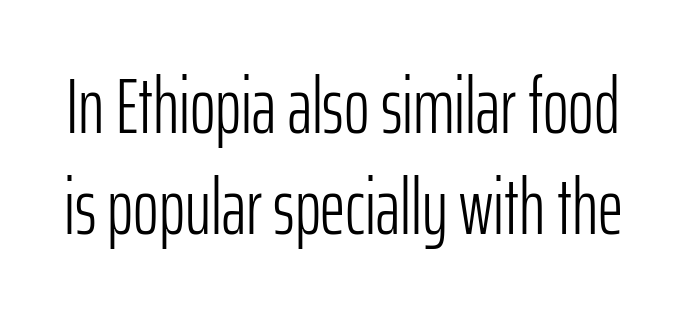
Q: Is the text bold? A: No.
Q: Is the text italic (slanted)? A: No, it is upright.
Q: Is the typeface a serif or a sans-serif typeface? A: Sans-serif.
Q: Is the text underlined? A: No.
Q: Is the spacing between letters normal or unusually wide? A: Normal.
Q: Is the spacing between lines tight, normal or loose? A: Normal.
Q: Width (condensed, normal, or wide)? A: Condensed.
Q: Stroke contrast? A: Low.
Q: x-height? A: Medium.
Q: Monospaced? A: No.
